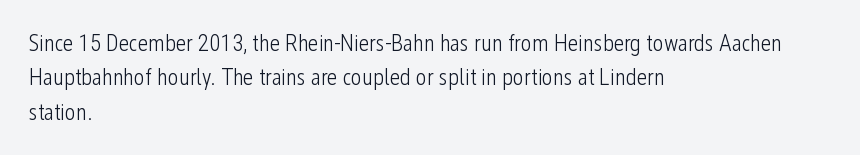
Q: Is the text bold? A: No.
Q: Is the text italic (slanted)? A: No, it is upright.
Q: Is the text underlined? A: No.
Q: How is the paragraph aligned? A: Left-aligned.
Q: Is the spacing between letters normal or unusually wide? A: Normal.
Q: Is the spacing between lines tight, normal or loose? A: Normal.
